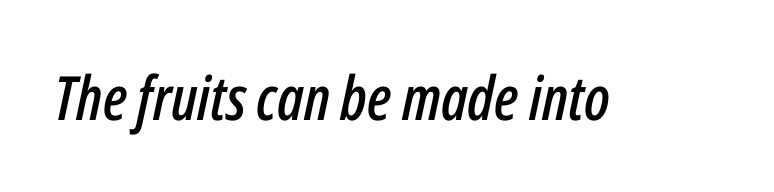
{"italic": "yes", "lean": "right", "slant_degrees": 12, "width": "condensed", "stroke_contrast": "low", "x_height": "medium", "monospaced": "no", "underline": "no", "letter_spacing": "normal", "letter_spacing_em": 0.0, "glyph_px": 61}
